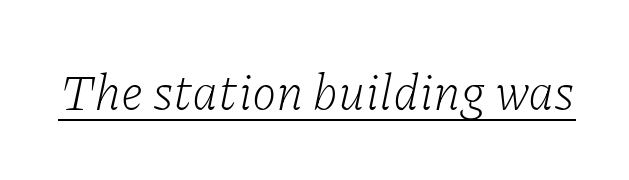
Q: Is the text bold? A: No.
Q: Is the text italic (slanted)? A: Yes, it leans right by about 11 degrees.
Q: Is the typeface a serif or a sans-serif typeface? A: Serif.
Q: Is the text underlined? A: Yes.
Q: Is the spacing between letters normal or unusually wide? A: Normal.
Q: Width (condensed, normal, or wide)? A: Normal.
Q: Stroke contrast? A: Low.
Q: x-height? A: Medium.
Q: Monospaced? A: No.
